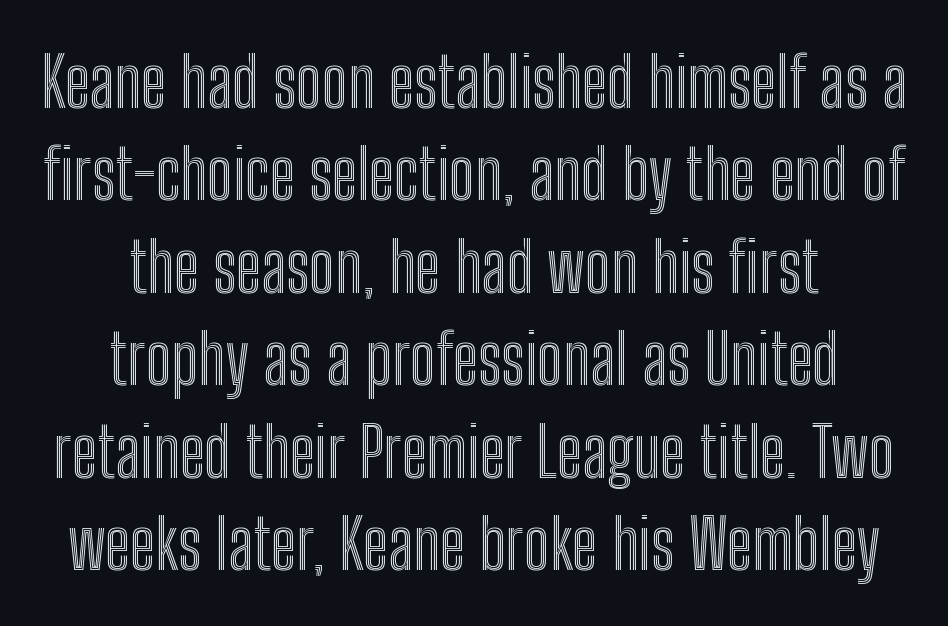
Q: Is the text italic (slanted)? A: No, it is upright.
Q: Is the text underlined? A: No.
Q: How is the paragraph aligned? A: Centered.
Q: Is the spacing between letters normal or unusually wide? A: Normal.
Q: Is the spacing between lines tight, normal or loose? A: Normal.
Q: Width (condensed, normal, or wide)? A: Condensed.
Q: x-height? A: Medium.
Q: Monospaced? A: No.
